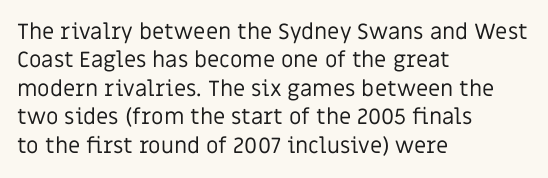
The image shows 22 px text type, upright; set left-aligned, normal line spacing (1.29x), normal letter spacing, not underlined.
